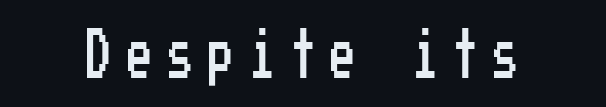
{"serif": "no", "italic": "no", "width": "condensed", "stroke_contrast": "low", "x_height": "medium", "underline": "no", "letter_spacing": "wide", "letter_spacing_em": 0.33, "glyph_px": 49}
